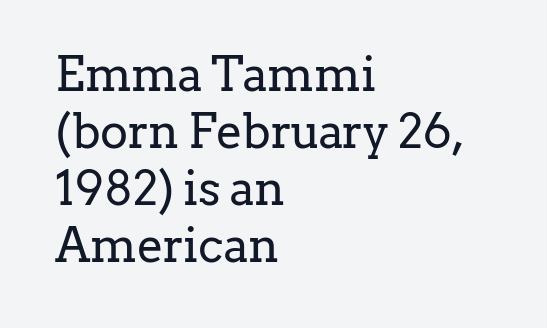
I'd call this a serif setting — the letters wear small feet. Glyph-to-glyph distance matches everyday printed text. The axis of the letterforms is exactly vertical. Bold? No — there's no thickening of the strokes.
